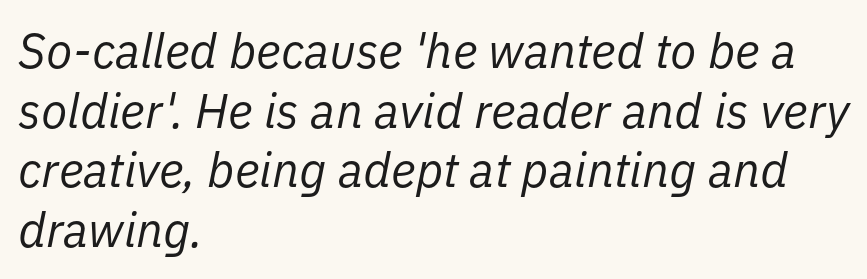
Q: Is the text bold? A: No.
Q: Is the text italic (slanted)? A: Yes, it leans right by about 11 degrees.
Q: Is the text underlined? A: No.
Q: How is the paragraph aligned? A: Left-aligned.
Q: Is the spacing between letters normal or unusually wide? A: Normal.
Q: Width (condensed, normal, or wide)? A: Normal.
Q: Stroke contrast? A: Low.
Q: x-height? A: Medium.
Q: Monospaced? A: No.
